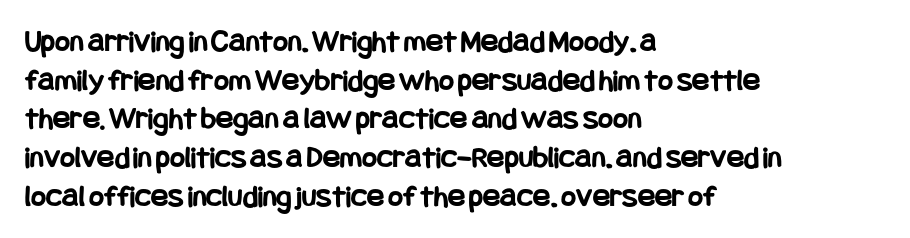
Q: Is the text bold? A: Yes.
Q: Is the text italic (slanted)? A: No, it is upright.
Q: Is the typeface a serif or a sans-serif typeface? A: Sans-serif.
Q: Is the text underlined? A: No.
Q: How is the paragraph aligned? A: Left-aligned.
Q: Is the spacing between letters normal or unusually wide? A: Normal.
Q: Width (condensed, normal, or wide)? A: Condensed.
Q: Stroke contrast? A: Low.
Q: x-height? A: Large.
